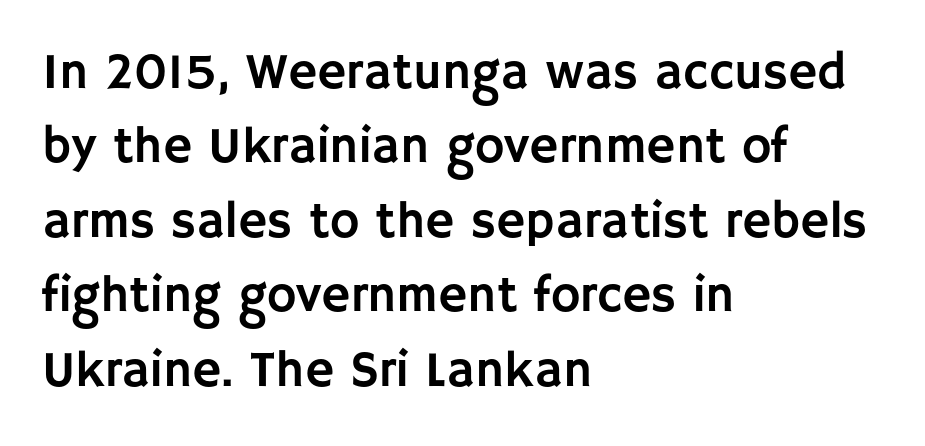
{"serif": "no", "italic": "no", "width": "normal", "stroke_contrast": "low", "x_height": "large", "monospaced": "no", "underline": "no", "align": "left", "line_spacing": "normal", "line_spacing_ratio": 1.49, "letter_spacing": "normal", "letter_spacing_em": 0.0, "glyph_px": 50}
